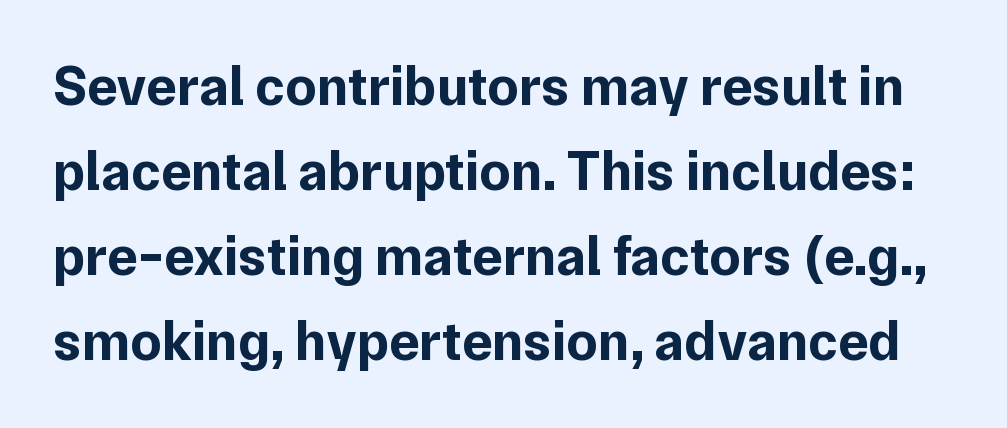
The glyphs are unaccompanied by any horizontal stroke below them. To sum up the face: it is a sans, with no serifs. Every character sits straight up, as roman type does. A typesetter would call this zero additional tracking. Successive baselines arrive at the customary interval. The typesetting leans heavy: a genuine bold.
